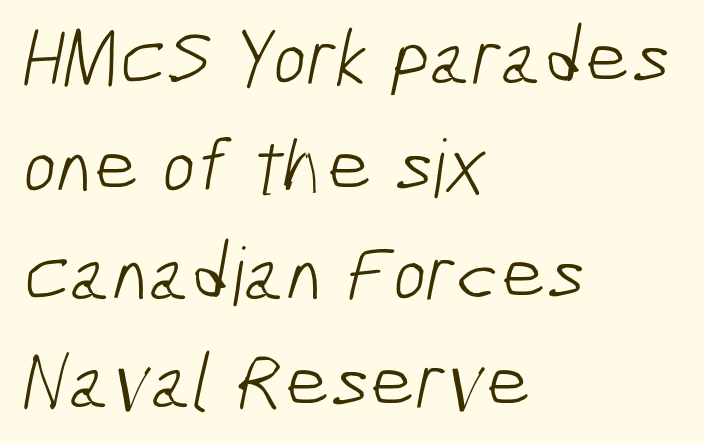
The image shows 80 px light, condensed sans-serif type; set left-aligned, normal line spacing (1.35x), normal letter spacing, not underlined; low stroke contrast and a medium x-height.
